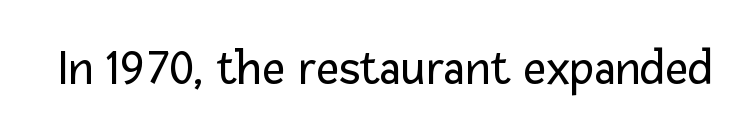
The image shows 50 px regular-weight sans-serif type, upright; set normal letter spacing, not underlined; low stroke contrast and a medium x-height.
